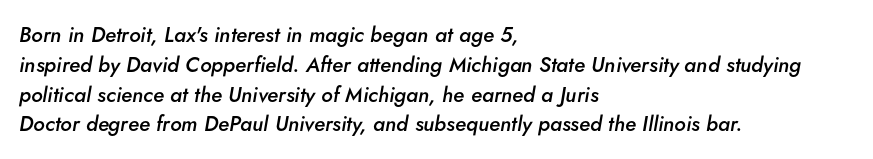
{"italic": "yes", "lean": "right", "slant_degrees": 5, "bold": "semi", "underline": "no", "align": "left", "line_spacing": "normal", "line_spacing_ratio": 1.42, "letter_spacing": "normal", "letter_spacing_em": 0.0, "glyph_px": 21}
